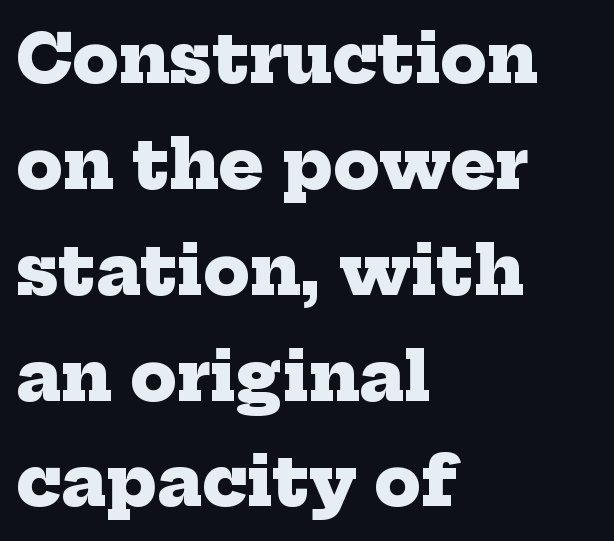
The passage shown stacks its lines at a standard gap. The typesetting leans heavy: a genuine bold. The rendering anchors every line to the left-hand side. The rendering uses natural spacing where letterforms have individual widths. A typesetter would call this zero additional tracking. Letters rest on an invisible, unmarked baseline.
